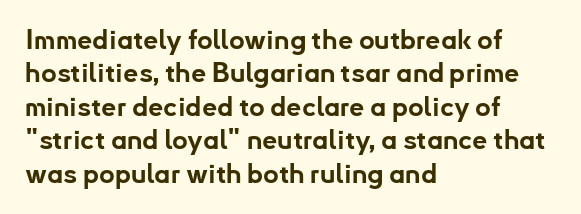
Q: Is the text bold? A: Yes.
Q: Is the text italic (slanted)? A: No, it is upright.
Q: Is the text underlined? A: No.
Q: How is the paragraph aligned? A: Left-aligned.
Q: Is the spacing between letters normal or unusually wide? A: Normal.
